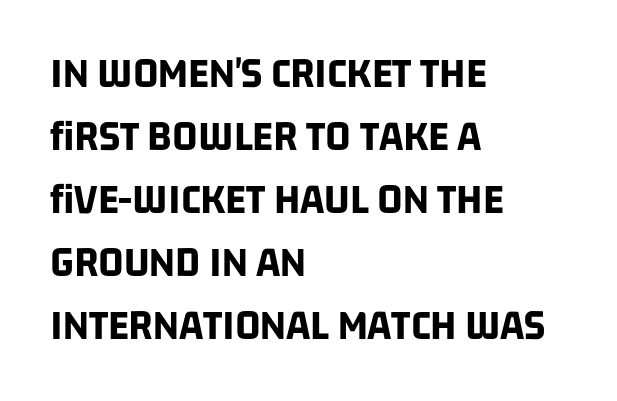
Q: Is the text bold? A: Yes.
Q: Is the typeface a serif or a sans-serif typeface? A: Sans-serif.
Q: Is the text underlined? A: No.
Q: How is the paragraph aligned? A: Left-aligned.
Q: Is the spacing between letters normal or unusually wide? A: Normal.
Q: Is the spacing between lines tight, normal or loose? A: Normal.
Q: Width (condensed, normal, or wide)? A: Condensed.
Q: Stroke contrast? A: Low.
Q: x-height? A: Large.
Q: Monospaced? A: No.
